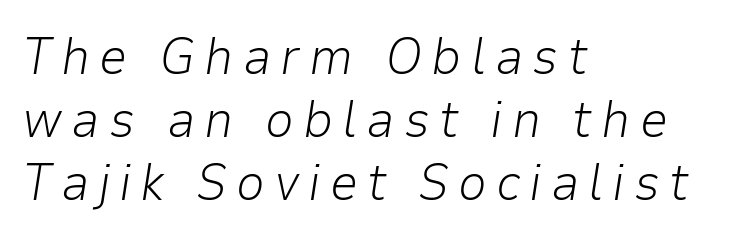
Q: Is the text bold? A: No.
Q: Is the text italic (slanted)? A: Yes, it leans right by about 9 degrees.
Q: Is the text underlined? A: No.
Q: How is the paragraph aligned? A: Left-aligned.
Q: Width (condensed, normal, or wide)? A: Normal.
Q: Stroke contrast? A: Low.
Q: x-height? A: Medium.
Q: Monospaced? A: No.
